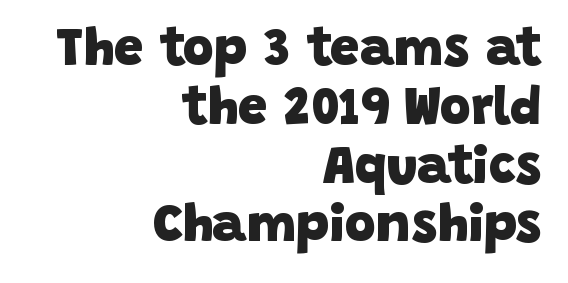
The image shows 53 px heavy sans-serif type; set right-aligned, tight line spacing (1.11x), normal letter spacing, not underlined; low stroke contrast and a large x-height.
